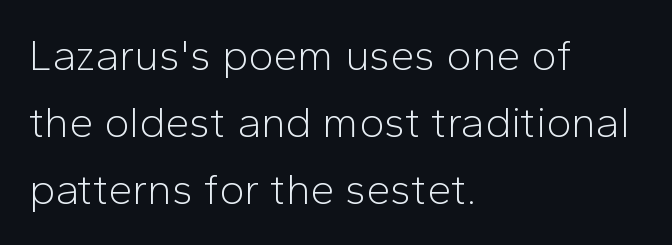
Quick note: not italic, upright. The passage shown is not underscored anywhere. The rag falls on the right side of this text block. Each letter keeps its own natural width here, so spacing adapts to shape. Tracking here is standard; glyphs follow each other at the usual distance.
